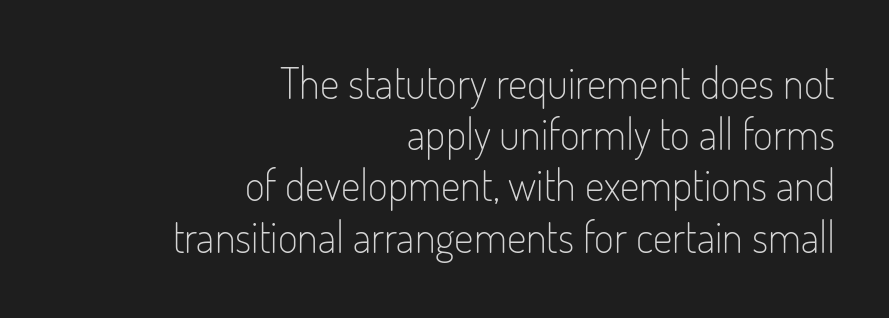
Each letter keeps its own natural width here, so spacing adapts to shape. The designer went with a sans here, leaving each stem footless. Each stroke keeps to a modest, everyday thickness or less. Decoration check: the copy has no underline.
